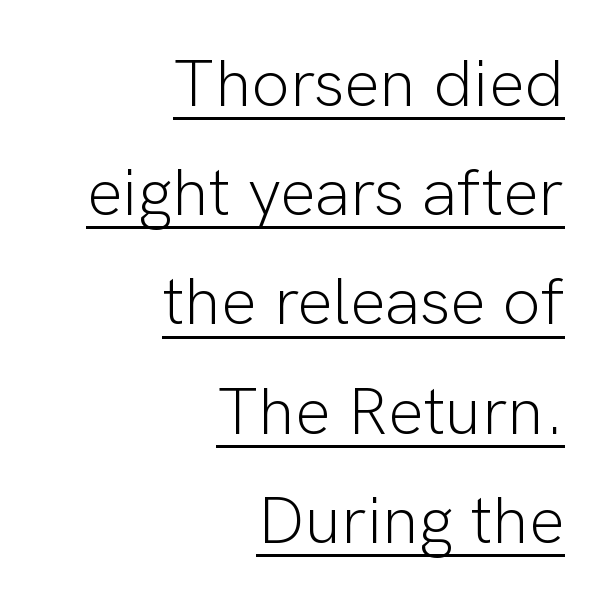
Inter-character spacing is left at the font's built-in metrics. Bold? No — there's no thickening of the strokes. Casual observation: everything's shoved over to the right. A sans-serif font was chosen for this passage.
